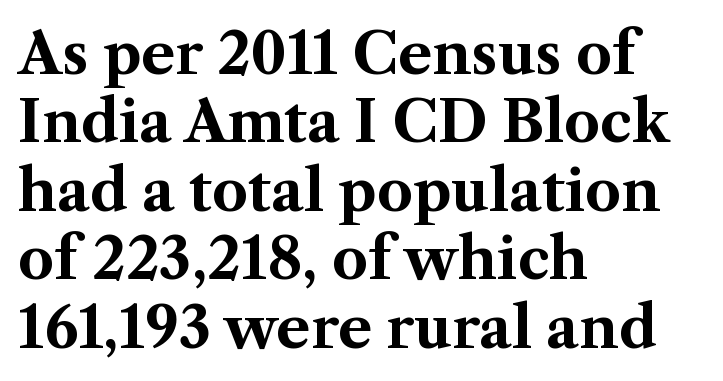
{"serif": "yes", "italic": "no", "bold": "yes", "weight": "bold", "width": "normal", "stroke_contrast": "medium", "x_height": "medium", "monospaced": "no", "underline": "no", "align": "left", "line_spacing_ratio": 1.2, "letter_spacing": "normal", "letter_spacing_em": 0.0, "glyph_px": 57}
